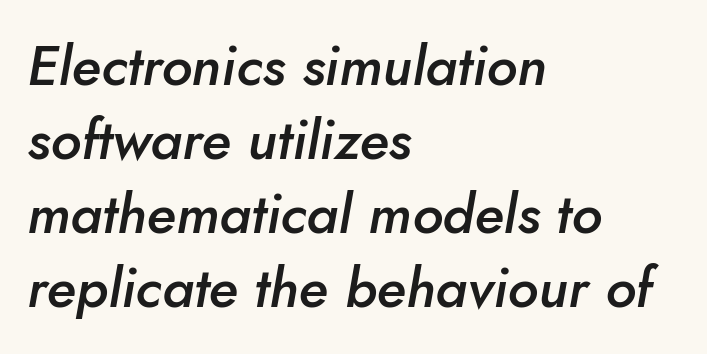
Q: Is the text bold? A: Semi-bold.
Q: Is the text italic (slanted)? A: Yes, it leans right by about 10 degrees.
Q: Is the text underlined? A: No.
Q: How is the paragraph aligned? A: Left-aligned.
Q: Is the spacing between letters normal or unusually wide? A: Normal.
Q: Is the spacing between lines tight, normal or loose? A: Normal.
Q: Width (condensed, normal, or wide)? A: Normal.
Q: Stroke contrast? A: Low.
Q: x-height? A: Small.
Q: Monospaced? A: No.
